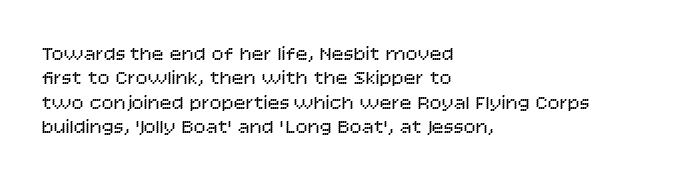
{"italic": "no", "bold": "no", "underline": "no", "align": "left", "line_spacing_ratio": 1.22, "letter_spacing": "normal", "letter_spacing_em": 0.0, "glyph_px": 20}
